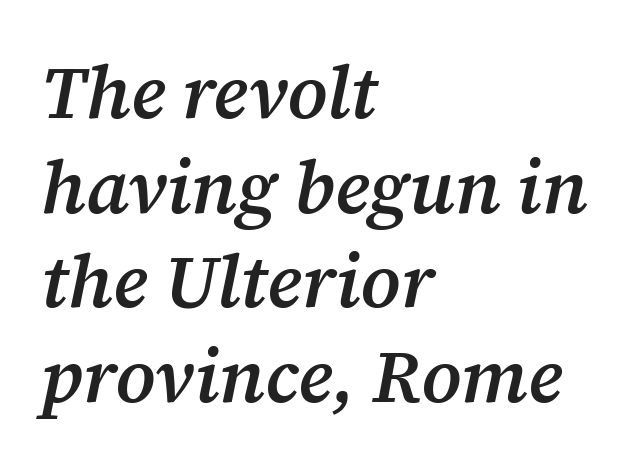
How are the letters spaced? Ordinarily, with no added tracking. Compared with typical paragraphs, the rows here are spaced about the same. These lines are set flush left with a ragged right edge. Each letter keeps its own natural width here, so spacing adapts to shape. Check the space under the baseline: it is left empty. What kind of face is this? One with serifs.
